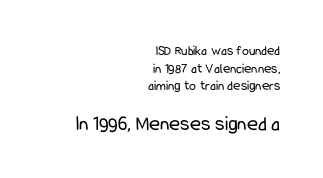
{"italic": "no", "bold": "no", "underline": "no", "align": "right", "line_spacing": "normal", "line_spacing_ratio": 1.26, "letter_spacing": "normal", "letter_spacing_em": 0.0, "larger_block": "second", "size_ratio": 1.5, "glyph_px": 21}
